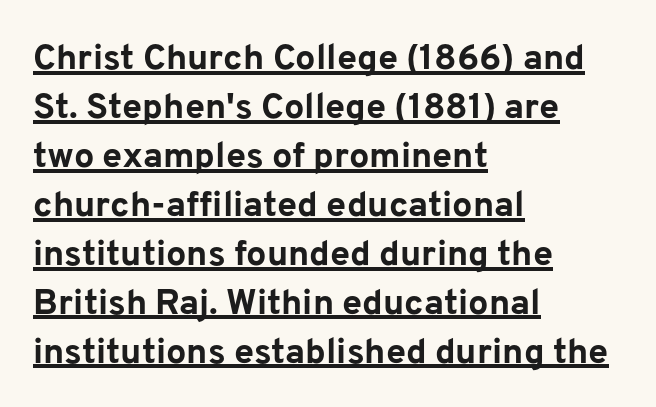
The image shows 36 px bold sans-serif type, upright; set left-aligned, normal line spacing (1.36x), normal letter spacing, underlined; low stroke contrast and a medium x-height.
